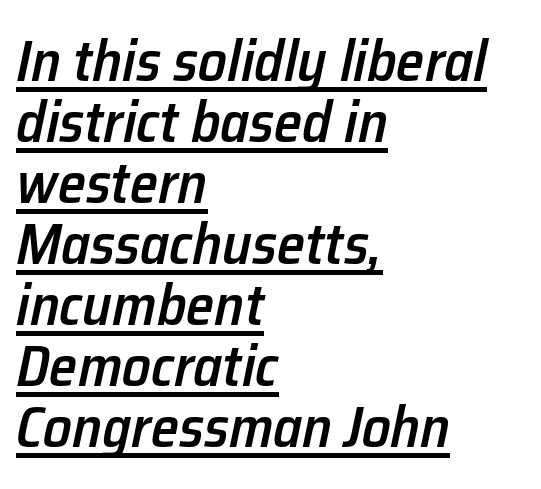
The sample's only ornament is a line tracing under the words. Italic? Definitely — the glyphs are oblique. The letterforms sit shoulder to shoulder at normal distance. The passage shown is semibold, sitting just below true bold. You could not count columns in this text — the font is proportionally spaced. Reading down the column, the eye jumps only a short way to each next line.
